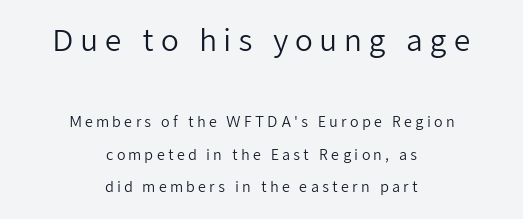
The image shows 29 px regular-weight sans-serif type, upright; set centered, loose line spacing (2.31x), unusually wide letter spacing (+0.22 em), not underlined; the first (top) block is 2.07x larger; low stroke contrast and a medium x-height.
